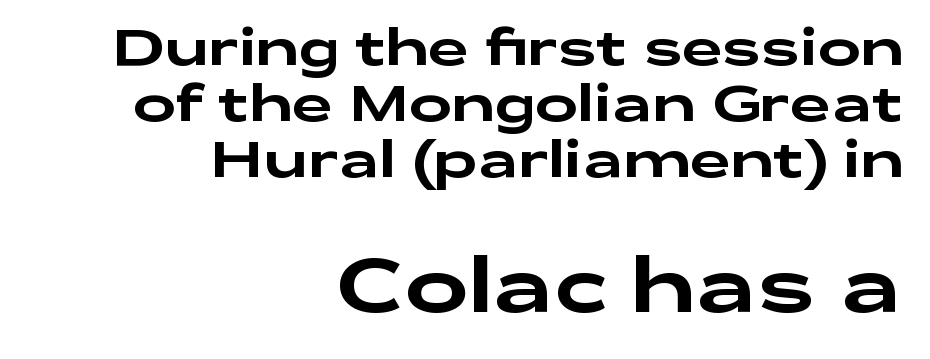
Q: Is the text italic (slanted)? A: No, it is upright.
Q: Is the typeface a serif or a sans-serif typeface? A: Sans-serif.
Q: Is the text underlined? A: No.
Q: How is the paragraph aligned? A: Right-aligned.
Q: Is the spacing between letters normal or unusually wide? A: Normal.
Q: Is the spacing between lines tight, normal or loose? A: Tight.
Q: Which block of text is set in a larger size, the first (top) or the second (bottom)? A: The second (bottom) one.
Q: Width (condensed, normal, or wide)? A: Wide.
Q: Stroke contrast? A: Low.
Q: x-height? A: Medium.
Q: Monospaced? A: No.
